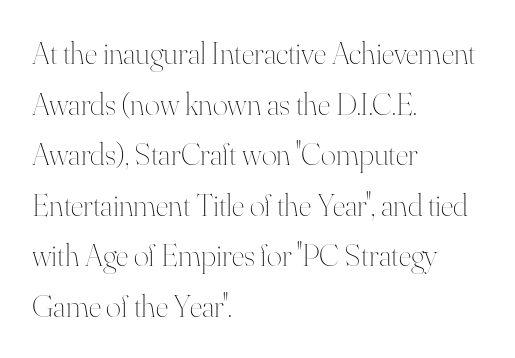
The image shows 32 px thin type, upright; set left-aligned, normal line spacing (1.58x), normal letter spacing, not underlined; high stroke contrast and a small x-height.
